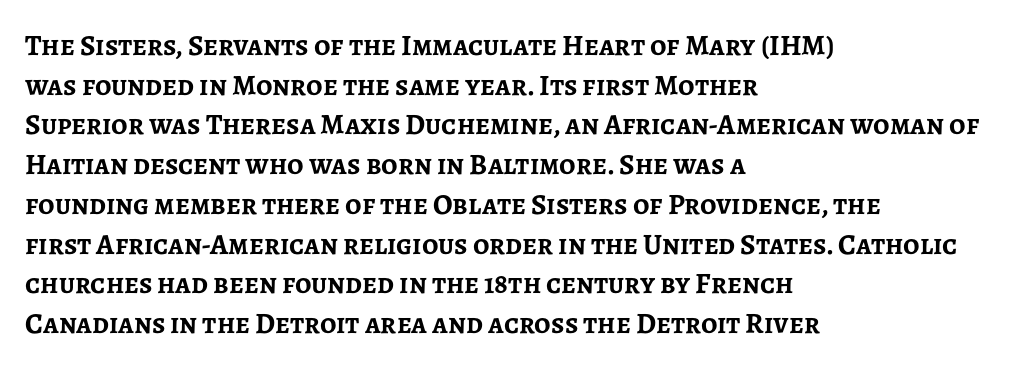
The setting favours the left margin, as ordinary paragraphs usually do. Baseline-to-baseline distance is the conventional proportion of letter height. The typesetting leans heavy: a genuine bold. The tracking reads as untouched default to a designer's eye.
